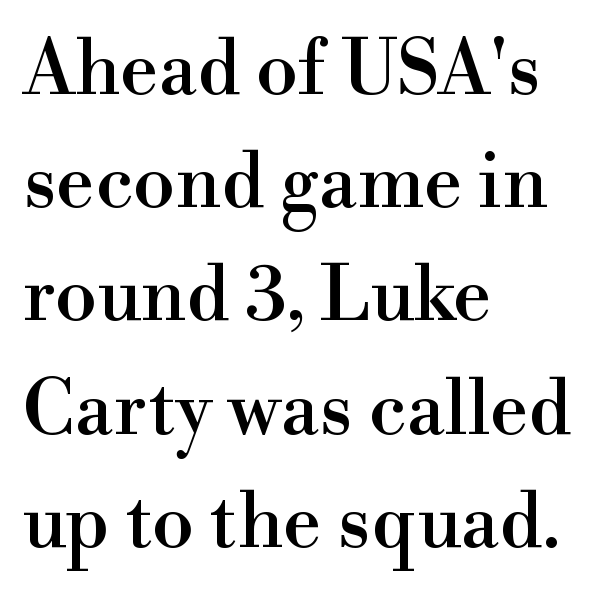
The image shows 76 px serif type, upright; set left-aligned, normal line spacing (1.49x), normal letter spacing, not underlined; a small x-height.
